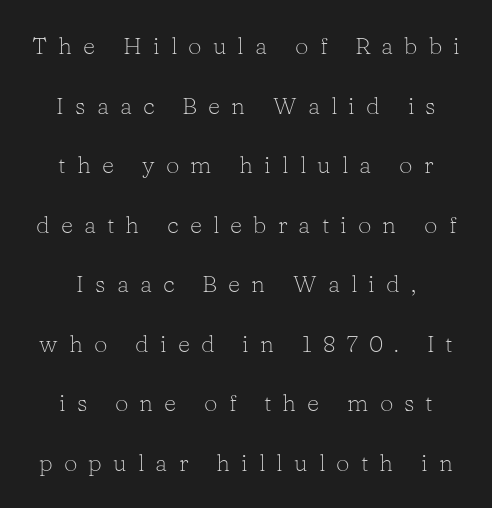
The image shows 24 px text type, upright; set loose line spacing (2.48x), unusually wide letter spacing (+0.46 em), not underlined.
